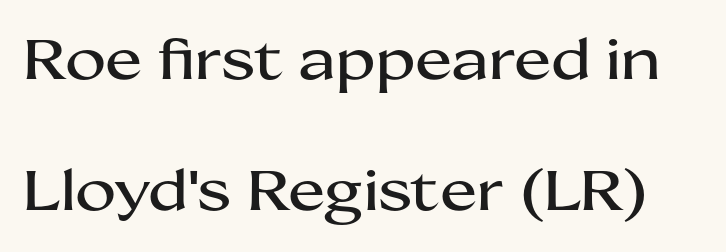
Think of a printed novel: that variable character pitch is what you see here. This is roman type, the default non-slanted kind. The words here are not underlined. Successive baselines arrive slowly, with a big drop between each.
